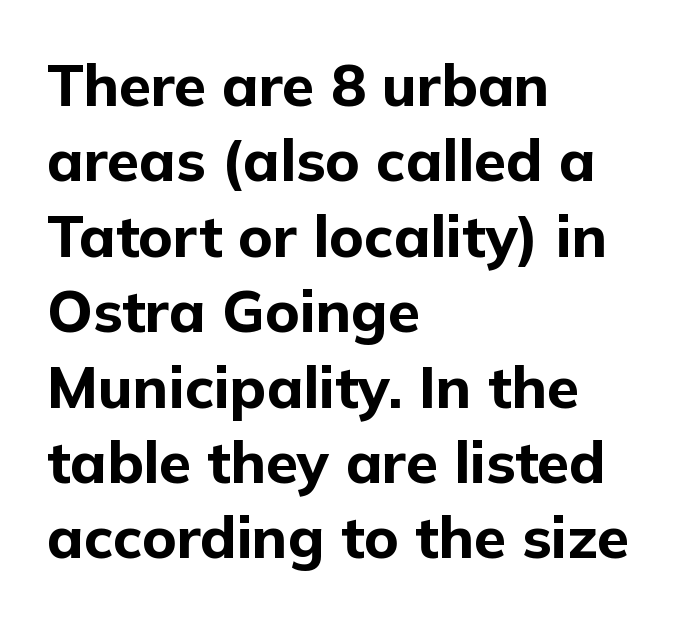
{"serif": "no", "italic": "no", "bold": "yes", "weight": "bold", "width": "normal", "stroke_contrast": "low", "x_height": "medium", "monospaced": "no", "underline": "no", "align": "left", "line_spacing": "normal", "line_spacing_ratio": 1.3, "letter_spacing": "normal", "letter_spacing_em": 0.0, "glyph_px": 58}
